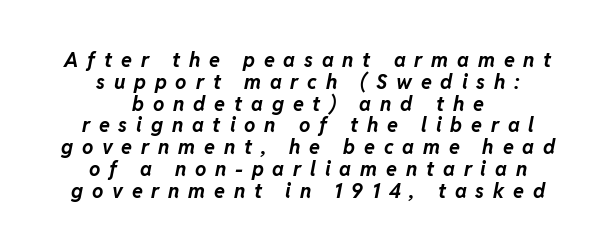
{"italic": "yes", "lean": "right", "slant_degrees": 11, "bold": "yes", "underline": "no", "align": "center", "line_spacing": "tight", "line_spacing_ratio": 1.09, "letter_spacing": "wide", "letter_spacing_em": 0.44, "glyph_px": 20}
